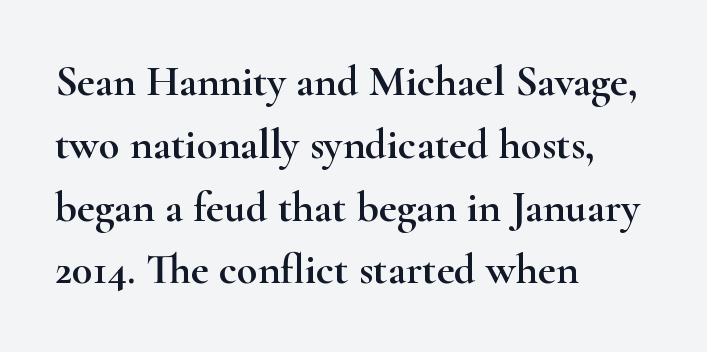
The image shows 43 px wide serif type, upright; set left-aligned, normal line spacing (1.46x), normal letter spacing, not underlined; high stroke contrast and a small x-height.
